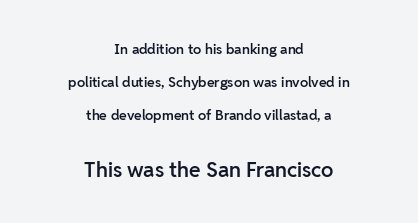
The image shows 21 px text type, upright; set centered, loose line spacing (2.36x), normal letter spacing, not underlined; the second (bottom) block is 1.5x larger.
